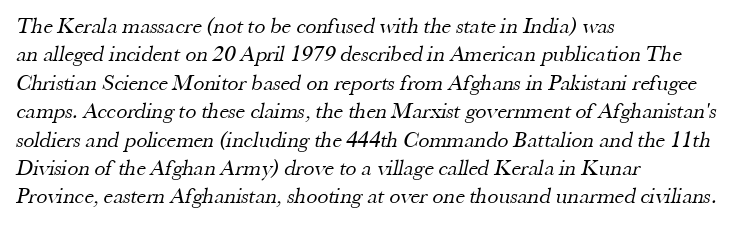
Students, note that the glyphs here touch the page at normal intervals. Leading: standard. The foot of each line stays bare and open. The typesetter chose a ragged-right arrangement here.
